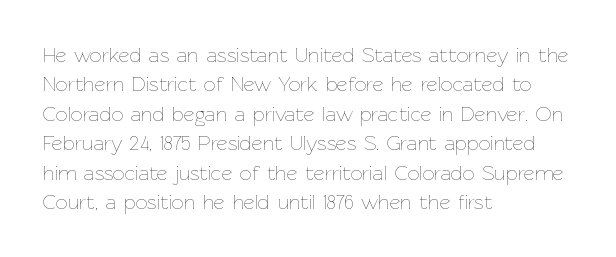
The image shows 21 px text type, upright; set left-aligned, normal line spacing (1.4x), normal letter spacing, not underlined.
